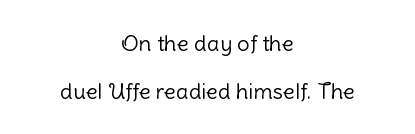
The line texture is even and compact thanks to regular tracking. Underlining? Definitely not there. Teacher's note: observe the equal gaps on both sides — that is centered alignment. These glyphs show unthickened strokes, regular width or finer. This is roman type, the default non-slanted kind. Vertical spacing — loose.
